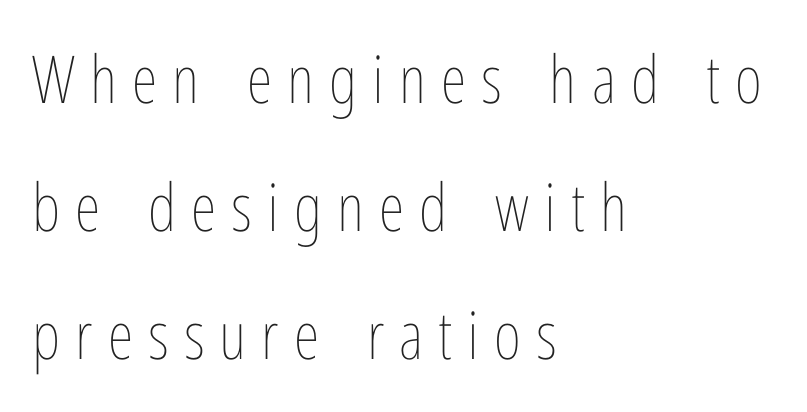
No chunkiness to these letters — they're not bold. Visually the block forms a straight wall on the left and a jagged coastline on the right. Interline gaps are noticeably wide in this sample. Here the designer chose a conventional face with non-uniform glyph widths.
